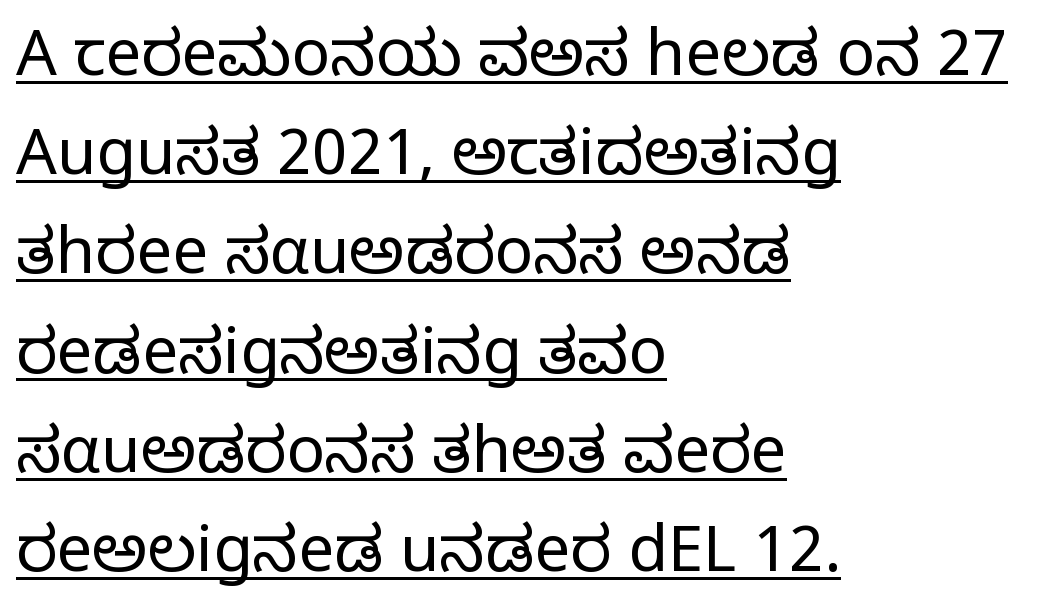
The image shows 64 px regular-weight serif type, upright; set left-aligned, normal line spacing (1.55x), normal letter spacing, underlined; low stroke contrast and a large x-height.
